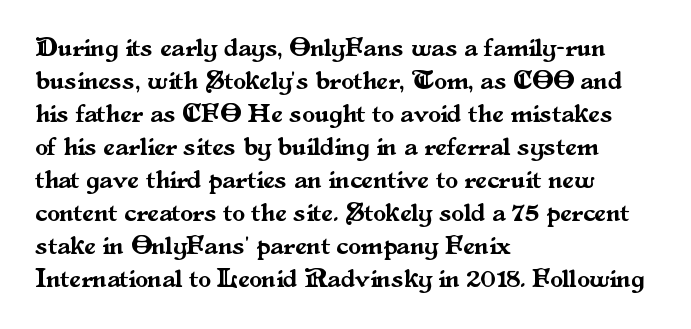
{"italic": "no", "underline": "no", "align": "left", "line_spacing": "normal", "line_spacing_ratio": 1.27, "letter_spacing": "normal", "letter_spacing_em": 0.0, "glyph_px": 26}
